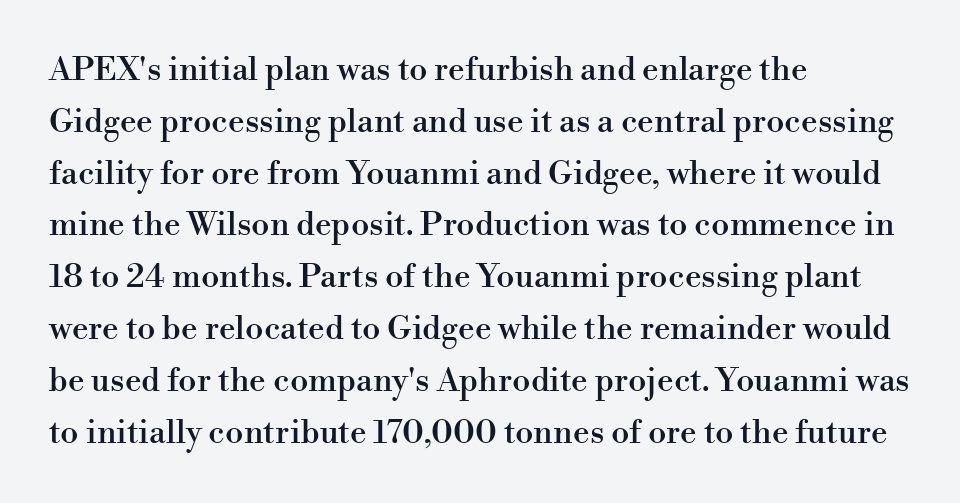
{"serif": "yes", "italic": "no", "width": "normal", "stroke_contrast": "high", "x_height": "small", "monospaced": "no", "underline": "no", "align": "left", "line_spacing": "normal", "line_spacing_ratio": 1.57, "letter_spacing": "normal", "letter_spacing_em": 0.0, "glyph_px": 33}
